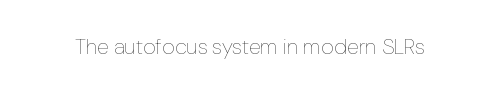
The image shows 22 px text type, upright; set normal letter spacing, not underlined.
